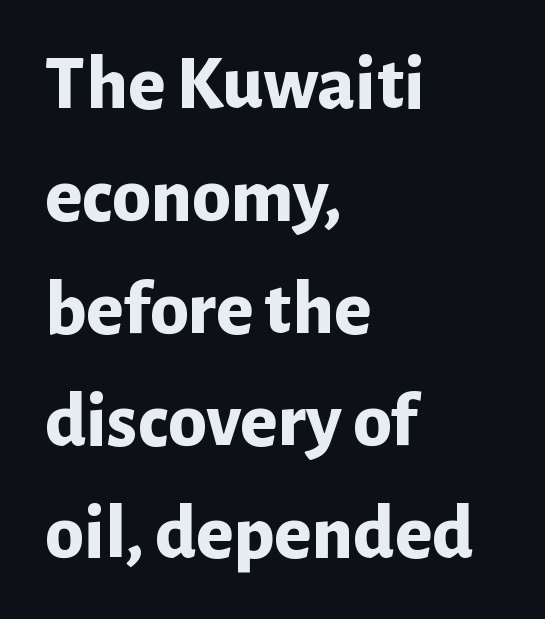
Serifs: no, the terminals of the letterforms are clean. Quick note: interline space is typical. Character widths vary here, with narrow letters taking less room than wide ones. This sample is left-justified, so line endings fall wherever the words run out. How heavy is the stroke? Heavy — this is a bold.
